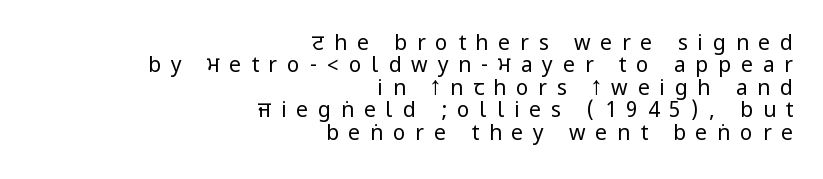
Honestly, there is no underline to notice here at all. A flush-right, rag-left setting is used for this passage. If you drew a line through each stem, it would be perfectly vertical. The type is letterspaced generously, with wide tracking.
